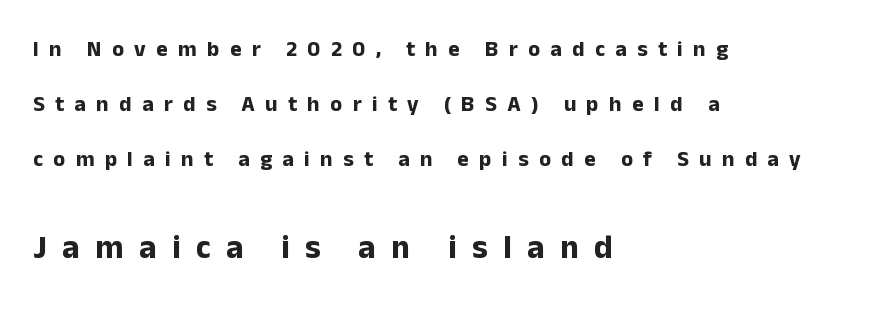
Loose tracking; the words dissolve into strings of separated letters. Does the copy run flush right? No — it runs flush left. You could not count columns in this text — the font is proportionally spaced. Look at the stroke-to-counter ratio: heavy, a bold. Has an underline been added? It has not. The type family on display is of the sans-serif kind.
